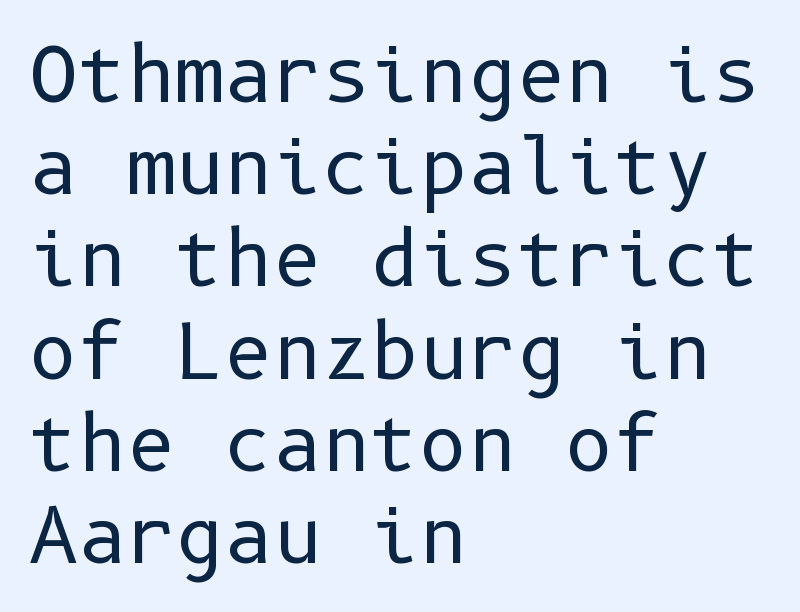
{"serif": "no", "italic": "no", "bold": "no", "weight": "regular", "width": "normal", "stroke_contrast": "low", "x_height": "medium", "underline": "no", "align": "left", "line_spacing_ratio": 1.23, "letter_spacing": "normal", "letter_spacing_em": 0.0, "glyph_px": 75}
